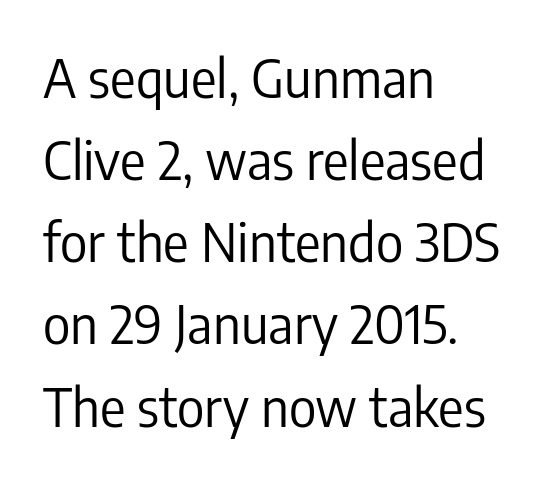
The image shows 53 px regular-weight, condensed sans-serif type, upright; set left-aligned, normal line spacing (1.55x), normal letter spacing, not underlined; low stroke contrast and a medium x-height.
